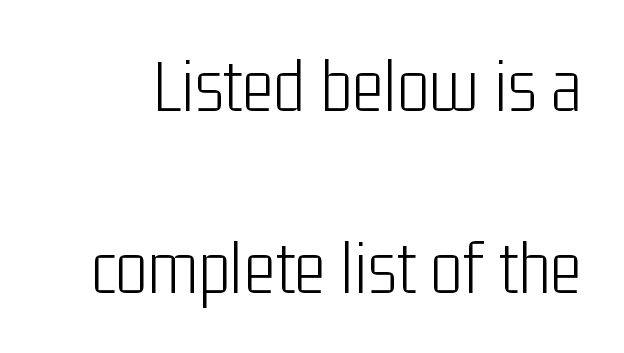
Q: Is the text bold? A: No.
Q: Is the text italic (slanted)? A: No, it is upright.
Q: Is the typeface a serif or a sans-serif typeface? A: Sans-serif.
Q: Is the text underlined? A: No.
Q: Is the spacing between letters normal or unusually wide? A: Normal.
Q: Is the spacing between lines tight, normal or loose? A: Loose.
Q: Width (condensed, normal, or wide)? A: Condensed.
Q: Stroke contrast? A: Low.
Q: x-height? A: Medium.
Q: Monospaced? A: No.
